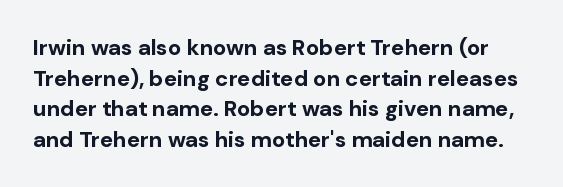
Q: Is the text bold? A: Yes.
Q: Is the text italic (slanted)? A: No, it is upright.
Q: Is the text underlined? A: No.
Q: Is the spacing between letters normal or unusually wide? A: Normal.
Q: Is the spacing between lines tight, normal or loose? A: Normal.
